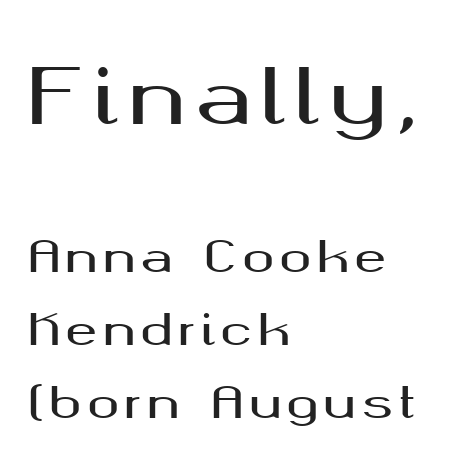
The image shows 76 px wide sans-serif type, upright; set left-aligned, normal line spacing (1.69x), not underlined; the first (top) block is 1.77x larger; medium stroke contrast and a medium x-height.
